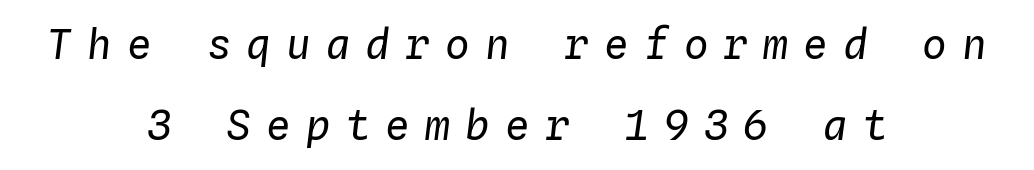
{"italic": "yes", "lean": "right", "slant_degrees": 4, "bold": "no", "weight": "regular", "width": "normal", "stroke_contrast": "low", "x_height": "medium", "monospaced": "yes", "underline": "no", "align": "center", "line_spacing": "loose", "line_spacing_ratio": 1.98, "letter_spacing": "wide", "letter_spacing_em": 0.37, "glyph_px": 41}
